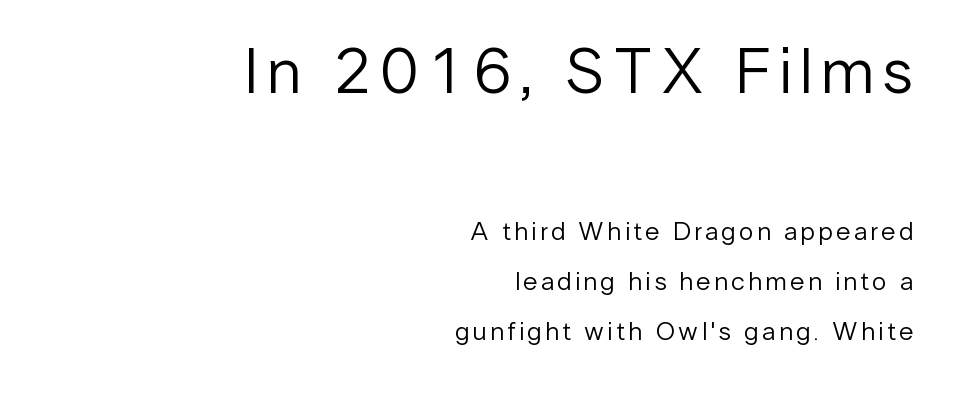
{"serif": "no", "italic": "no", "bold": "no", "weight": "regular", "width": "normal", "stroke_contrast": "low", "x_height": "medium", "monospaced": "no", "underline": "no", "align": "right", "line_spacing": "loose", "line_spacing_ratio": 1.92, "larger_block": "first", "size_ratio": 2.46, "glyph_px": 64}
